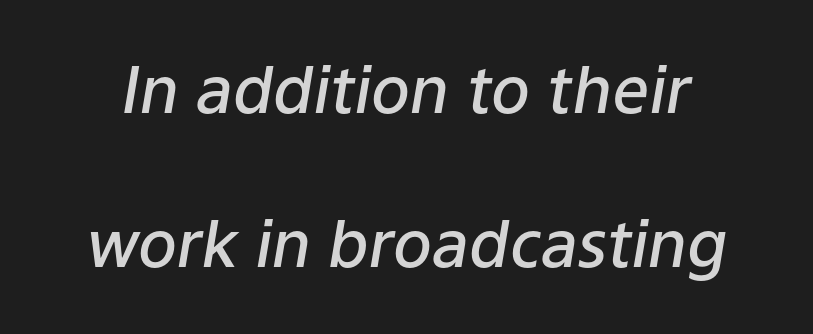
{"italic": "yes", "lean": "right", "slant_degrees": 9, "bold": "semi", "weight": "semibold", "width": "normal", "stroke_contrast": "low", "x_height": "medium", "monospaced": "no", "underline": "no", "line_spacing": "loose", "line_spacing_ratio": 2.37, "letter_spacing": "normal", "letter_spacing_em": 0.0, "glyph_px": 65}
